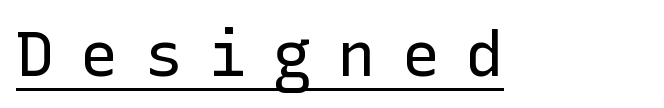
A sans-serif font was chosen for this passage. What decoration does the sample have? An underline. Letter spacing: wide. Is there any slant? The stems are plumb.
